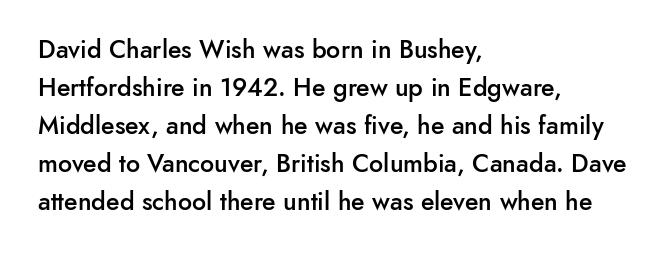
Q: Is the text bold? A: Semi-bold.
Q: Is the text italic (slanted)? A: No, it is upright.
Q: Is the text underlined? A: No.
Q: How is the paragraph aligned? A: Left-aligned.
Q: Is the spacing between letters normal or unusually wide? A: Normal.
Q: Is the spacing between lines tight, normal or loose? A: Normal.
